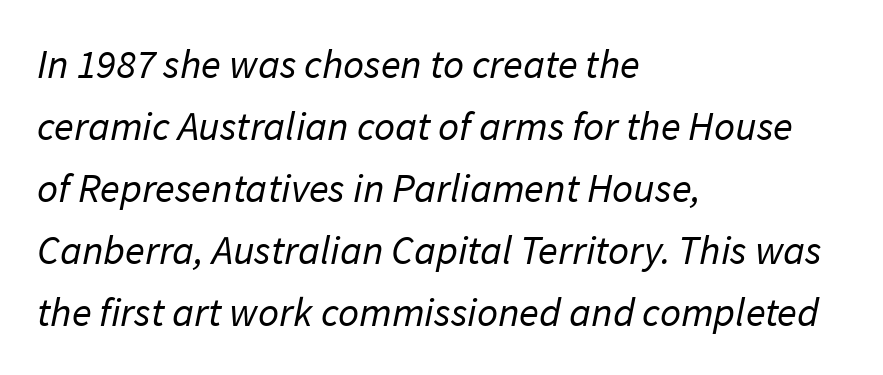
The letters advance in unequal steps, a hallmark of proportional type. The face used here is rendered with its standard letterfit. I'd call this a sans setting — the letters go barefoot. Stems and bowls with no extra thickness — not bold. In terms of leading, this rendering sits right in the middle. Has an underline been added? It has not.
